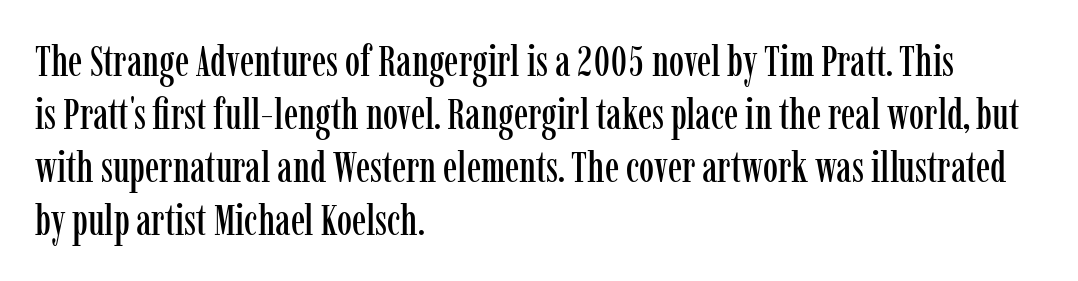
{"serif": "yes", "italic": "no", "width": "condensed", "stroke_contrast": "low", "x_height": "medium", "monospaced": "no", "underline": "no", "align": "left", "line_spacing_ratio": 1.23, "letter_spacing": "normal", "letter_spacing_em": 0.0, "glyph_px": 43}
